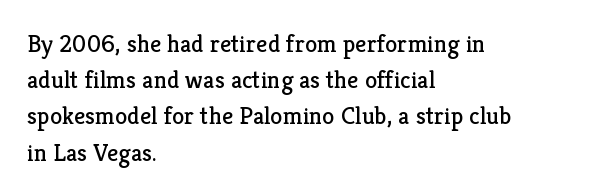
{"italic": "no", "bold": "no", "underline": "no", "align": "left", "line_spacing": "normal", "line_spacing_ratio": 1.45, "letter_spacing": "normal", "letter_spacing_em": 0.0, "glyph_px": 25}
